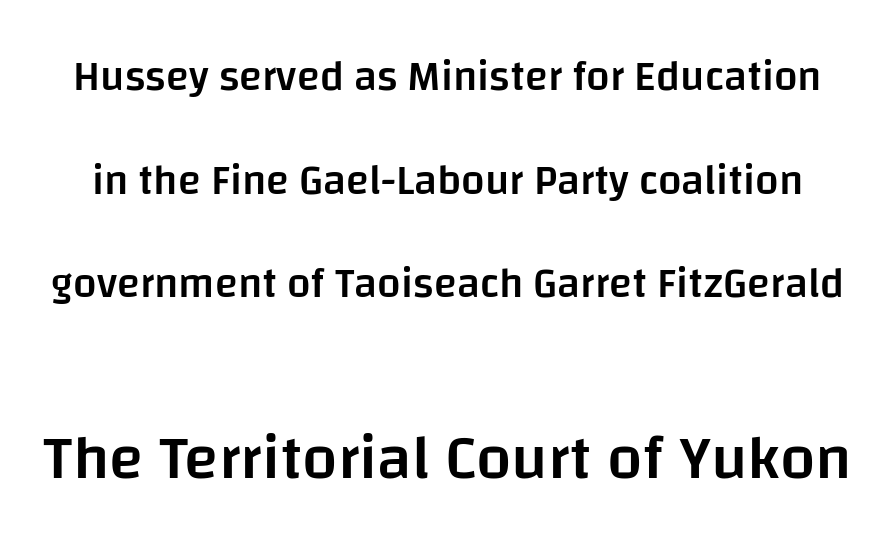
{"serif": "no", "italic": "no", "bold": "semi", "weight": "semibold", "width": "normal", "stroke_contrast": "low", "x_height": "large", "monospaced": "no", "underline": "no", "line_spacing": "loose", "line_spacing_ratio": 2.47, "letter_spacing": "normal", "letter_spacing_em": 0.0, "larger_block": "second", "size_ratio": 1.5, "glyph_px": 63}
